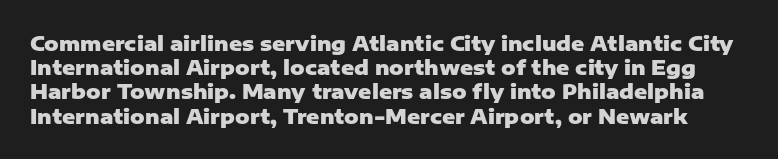
{"italic": "no", "bold": "yes", "underline": "no", "line_spacing_ratio": 1.21, "letter_spacing": "normal", "letter_spacing_em": 0.0, "glyph_px": 20}
